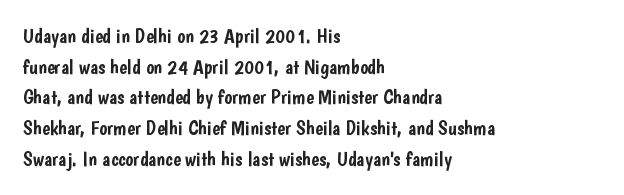
Q: Is the text italic (slanted)? A: No, it is upright.
Q: Is the text underlined? A: No.
Q: How is the paragraph aligned? A: Left-aligned.
Q: Is the spacing between letters normal or unusually wide? A: Normal.
Q: Is the spacing between lines tight, normal or loose? A: Normal.
